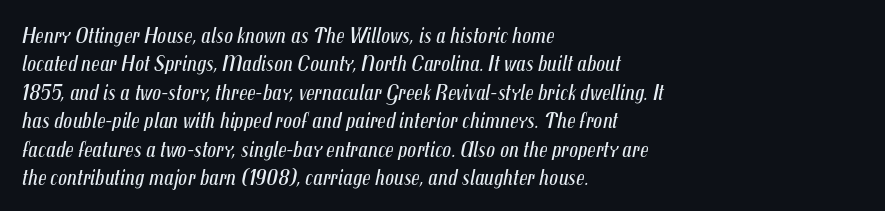
Q: Is the text bold? A: No.
Q: Is the text italic (slanted)? A: Yes, it leans right by about 12 degrees.
Q: Is the text underlined? A: No.
Q: How is the paragraph aligned? A: Left-aligned.
Q: Is the spacing between letters normal or unusually wide? A: Normal.
Q: Is the spacing between lines tight, normal or loose? A: Normal.
